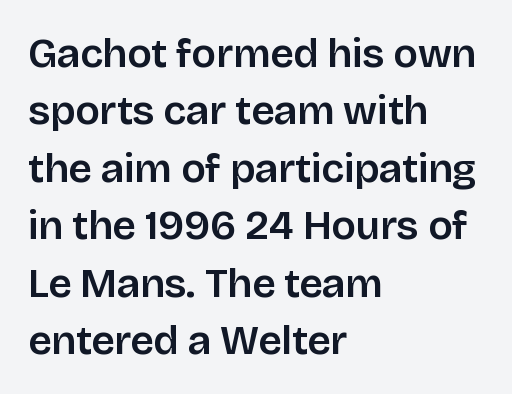
The image shows 41 px sans-serif type, upright; set left-aligned, normal line spacing (1.4x), normal letter spacing, not underlined; low stroke contrast and a large x-height.
